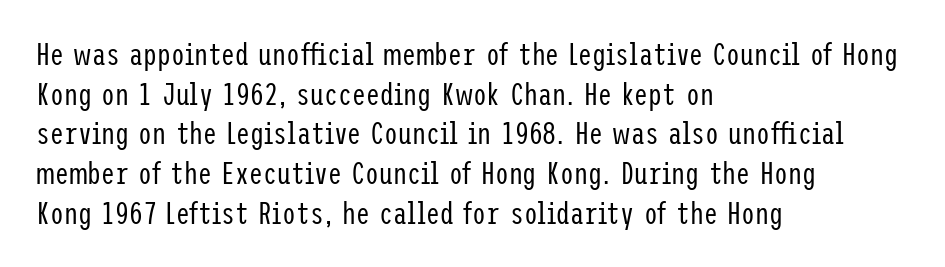
The image shows 31 px regular-weight, condensed sans-serif type, upright; set left-aligned, normal line spacing (1.28x), normal letter spacing, not underlined; low stroke contrast and a medium x-height.
